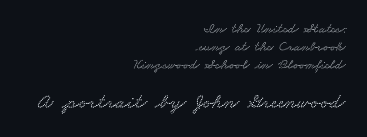
The image shows 21 px text type; set right-aligned, normal line spacing (1.29x), normal letter spacing, not underlined; the second (bottom) block is 1.5x larger.
